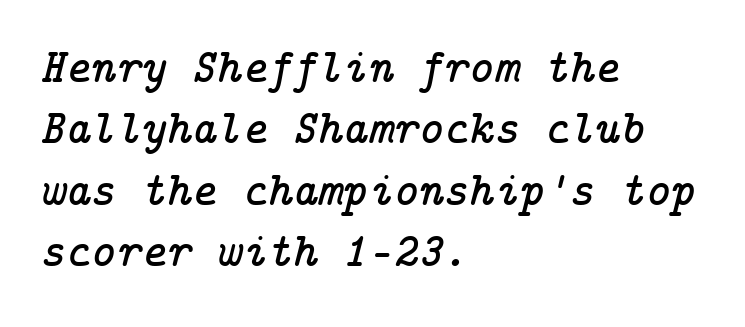
Q: Is the text italic (slanted)? A: Yes, it leans right by about 14 degrees.
Q: Is the typeface a serif or a sans-serif typeface? A: Serif.
Q: Is the text underlined? A: No.
Q: How is the paragraph aligned? A: Left-aligned.
Q: Is the spacing between letters normal or unusually wide? A: Normal.
Q: Is the spacing between lines tight, normal or loose? A: Normal.
Q: Width (condensed, normal, or wide)? A: Normal.
Q: Stroke contrast? A: Low.
Q: x-height? A: Medium.
